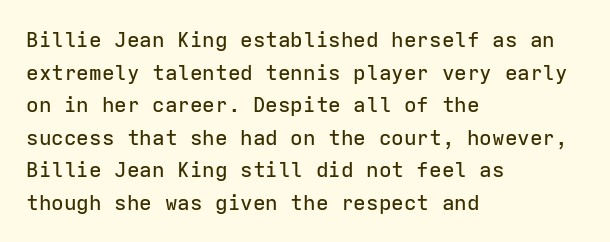
Q: Is the text italic (slanted)? A: No, it is upright.
Q: Is the text underlined? A: No.
Q: How is the paragraph aligned? A: Left-aligned.
Q: Is the spacing between letters normal or unusually wide? A: Normal.
Q: Is the spacing between lines tight, normal or loose? A: Normal.
